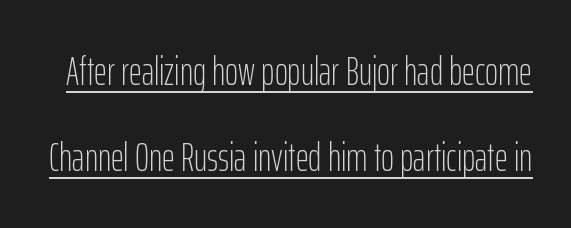
{"serif": "no", "italic": "no", "bold": "no", "weight": "light", "width": "condensed", "stroke_contrast": "low", "x_height": "medium", "monospaced": "no", "underline": "yes", "line_spacing": "loose", "line_spacing_ratio": 2.14, "letter_spacing": "normal", "letter_spacing_em": 0.0, "glyph_px": 40}
